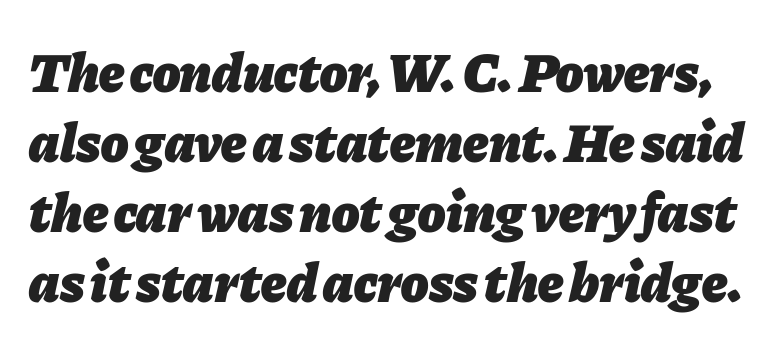
The image shows 56 px heavy type, italic (leaning right); set normal line spacing (1.25x), normal letter spacing, not underlined; low stroke contrast and a medium x-height.
